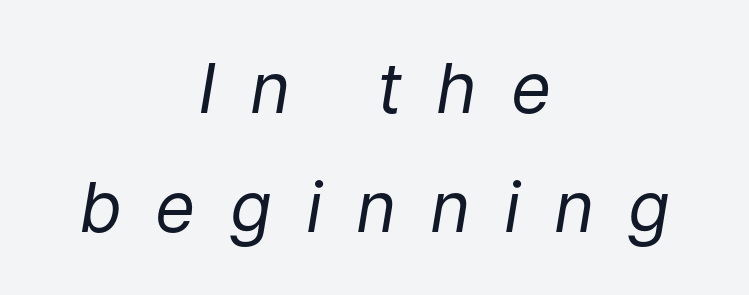
The image shows 69 px regular-weight type, italic (leaning right); set centered, line spacing 1.72x, unusually wide letter spacing (+0.49 em), not underlined; low stroke contrast and a medium x-height.
